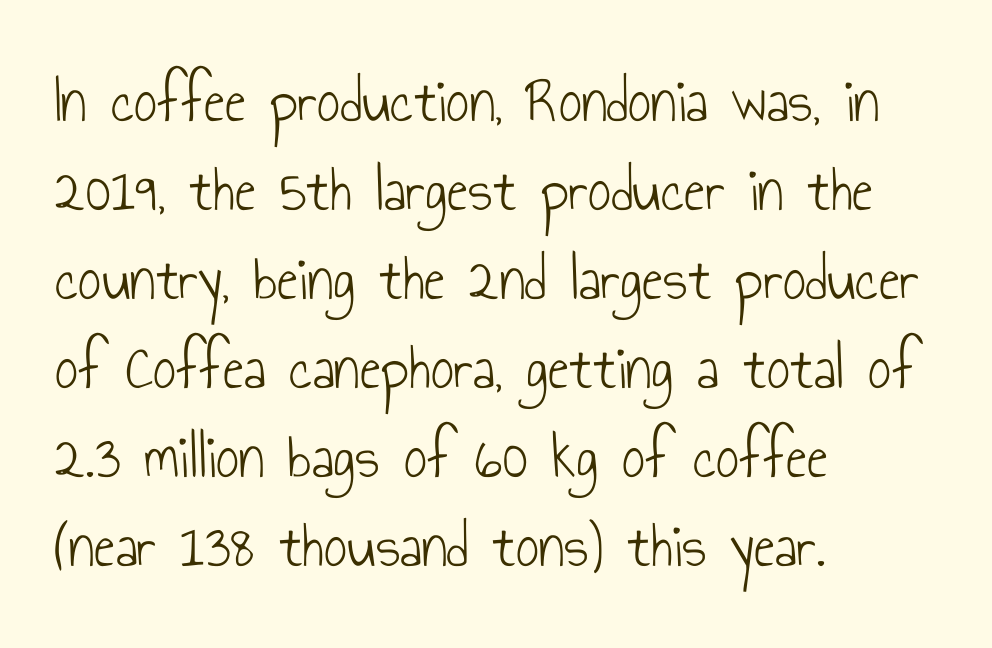
Q: Is the text bold? A: No.
Q: Is the text italic (slanted)? A: No, it is upright.
Q: Is the typeface a serif or a sans-serif typeface? A: Sans-serif.
Q: Is the text underlined? A: No.
Q: How is the paragraph aligned? A: Left-aligned.
Q: Is the spacing between letters normal or unusually wide? A: Normal.
Q: Is the spacing between lines tight, normal or loose? A: Normal.
Q: Width (condensed, normal, or wide)? A: Condensed.
Q: Stroke contrast? A: Low.
Q: x-height? A: Small.
Q: Monospaced? A: No.
